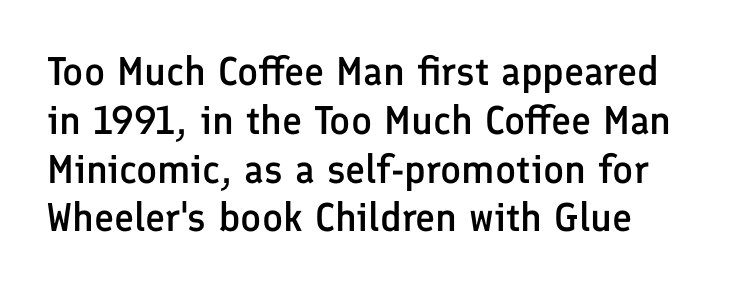
Proportional: the letters do not fall into vertical columns. A bit beefed up — I'd call it semibold rather than bold. What stands out about the letter spacing? Nothing — it is the standard amount. The foot of each line stays bare and open. A typesetter would label this face a sans.
